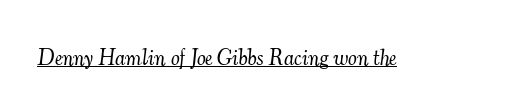
The typeface has the unassuming heft of standard copy or less. Does extra space separate the letters? No, they use regular spacing. Every word sits above its own underline. The specimen reads as italic at a glance.
